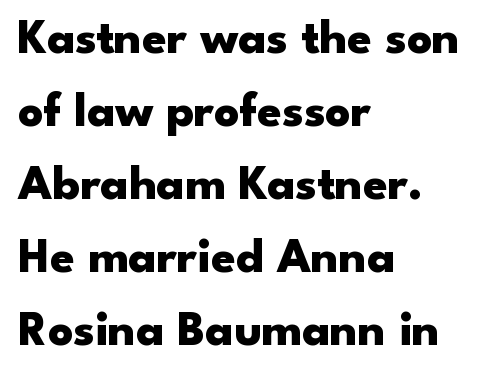
{"serif": "no", "italic": "no", "bold": "yes", "weight": "heavy", "width": "wide", "stroke_contrast": "low", "x_height": "small", "monospaced": "no", "underline": "no", "align": "left", "line_spacing": "normal", "line_spacing_ratio": 1.49, "letter_spacing": "normal", "letter_spacing_em": 0.0, "glyph_px": 49}
